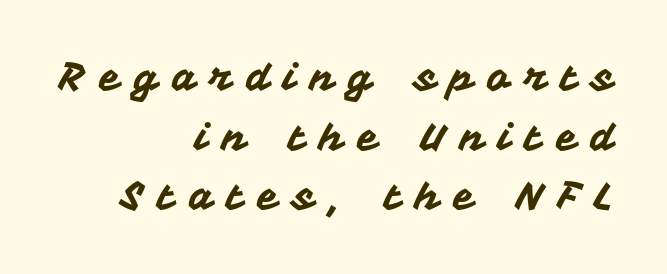
{"serif": "no", "width": "normal", "stroke_contrast": "medium", "x_height": "medium", "monospaced": "no", "underline": "no", "align": "right", "line_spacing": "normal", "line_spacing_ratio": 1.53, "letter_spacing": "wide", "letter_spacing_em": 0.35, "glyph_px": 39}
